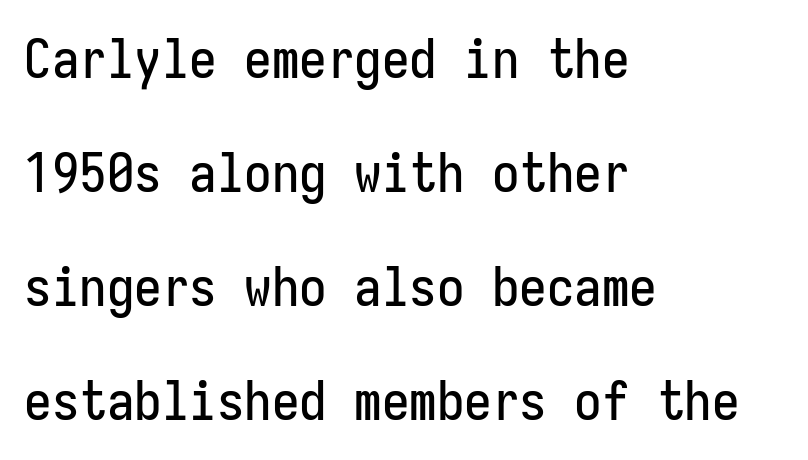
No italicization has been applied; the sample stays upright. Short and long lines alike share a common starting point at left. A clean baseline with only descenders dipping below it. You could count columns in this text — the font is strictly monospaced.
